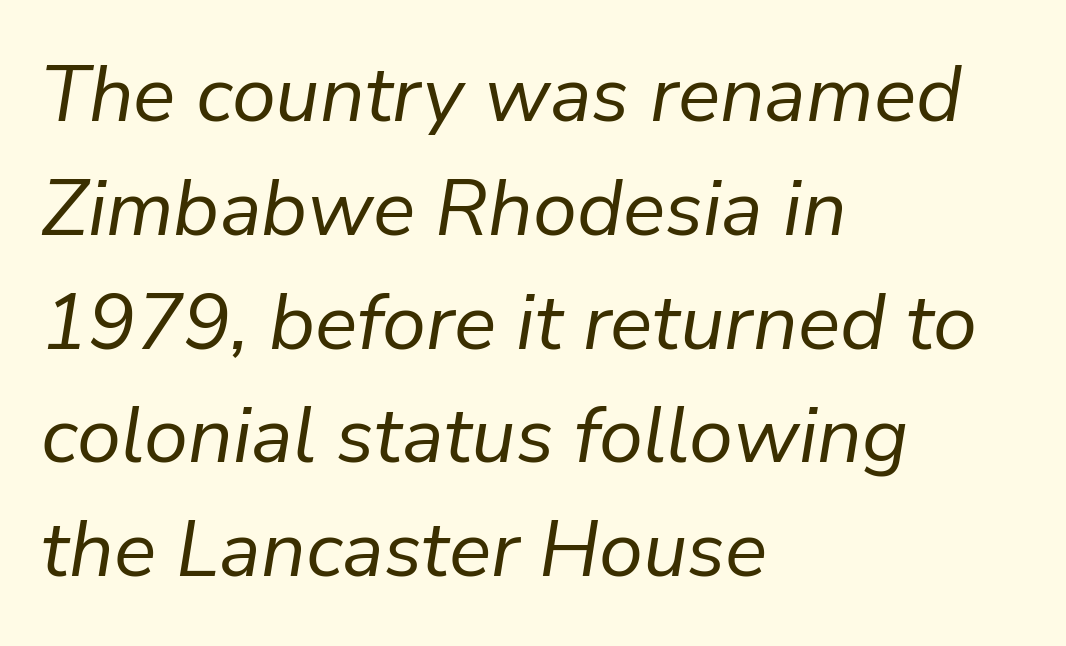
{"italic": "yes", "lean": "right", "slant_degrees": 9, "bold": "no", "weight": "regular", "width": "normal", "stroke_contrast": "low", "x_height": "medium", "monospaced": "no", "underline": "no", "align": "left", "line_spacing": "normal", "line_spacing_ratio": 1.44, "letter_spacing": "normal", "letter_spacing_em": 0.0, "glyph_px": 79}
